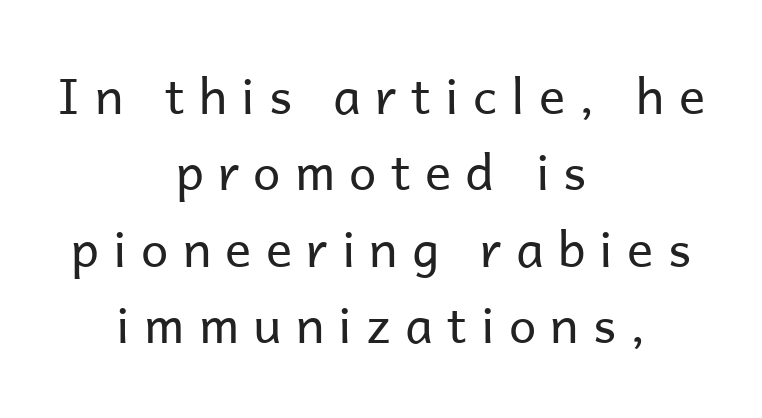
The image shows 49 px regular-weight sans-serif type, upright; set centered, normal line spacing (1.56x), unusually wide letter spacing (+0.29 em), not underlined; low stroke contrast and a medium x-height.
